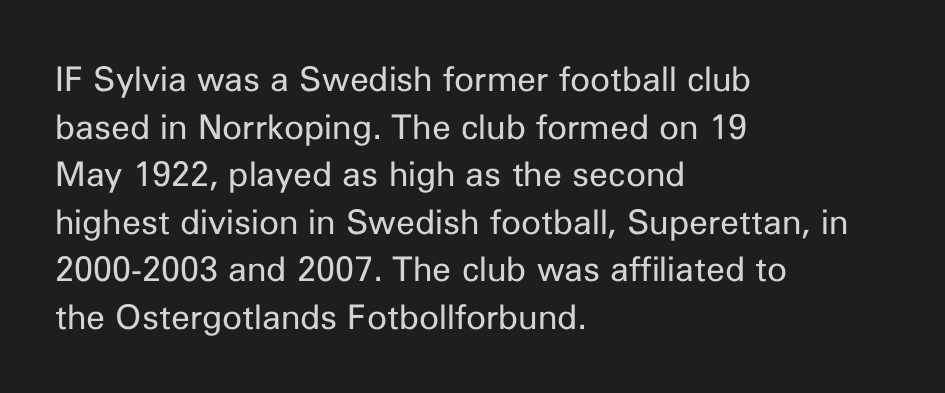
Q: Is the text bold? A: No.
Q: Is the text italic (slanted)? A: No, it is upright.
Q: Is the typeface a serif or a sans-serif typeface? A: Sans-serif.
Q: Is the text underlined? A: No.
Q: How is the paragraph aligned? A: Left-aligned.
Q: Is the spacing between letters normal or unusually wide? A: Normal.
Q: Is the spacing between lines tight, normal or loose? A: Normal.
Q: Width (condensed, normal, or wide)? A: Normal.
Q: Stroke contrast? A: Low.
Q: x-height? A: Medium.
Q: Monospaced? A: No.
